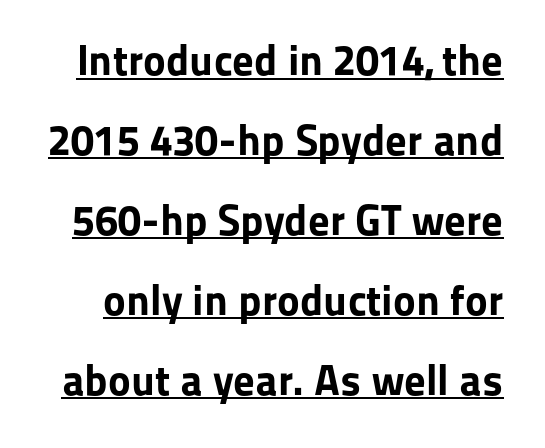
Q: Is the text bold? A: Yes.
Q: Is the text italic (slanted)? A: No, it is upright.
Q: Is the typeface a serif or a sans-serif typeface? A: Sans-serif.
Q: Is the text underlined? A: Yes.
Q: Is the spacing between letters normal or unusually wide? A: Normal.
Q: Width (condensed, normal, or wide)? A: Normal.
Q: Stroke contrast? A: Low.
Q: x-height? A: Medium.
Q: Monospaced? A: No.
